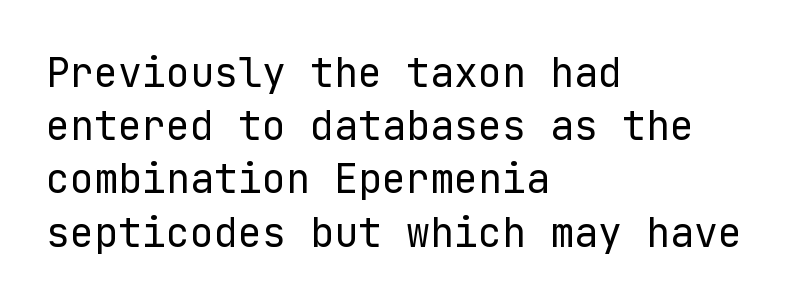
The image shows 40 px regular-weight sans-serif type, upright; set left-aligned, normal line spacing (1.33x), normal letter spacing, not underlined; low stroke contrast and a medium x-height.
